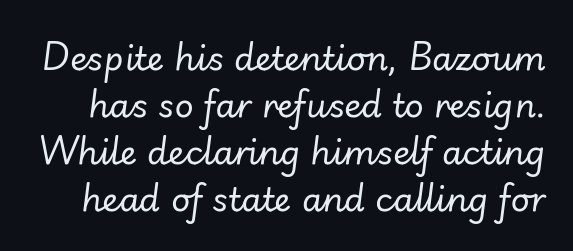
Q: Is the text bold? A: No.
Q: Is the text italic (slanted)? A: Yes, it leans right by about 7 degrees.
Q: Is the text underlined? A: No.
Q: Is the spacing between letters normal or unusually wide? A: Normal.
Q: Is the spacing between lines tight, normal or loose? A: Normal.
Q: Width (condensed, normal, or wide)? A: Normal.
Q: Stroke contrast? A: Low.
Q: x-height? A: Small.
Q: Monospaced? A: No.
